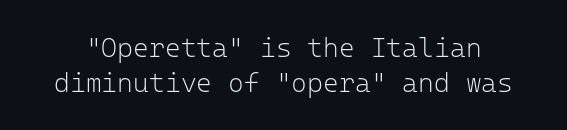
The image shows 27 px text type, upright; set normal line spacing (1.29x), normal letter spacing, not underlined.
